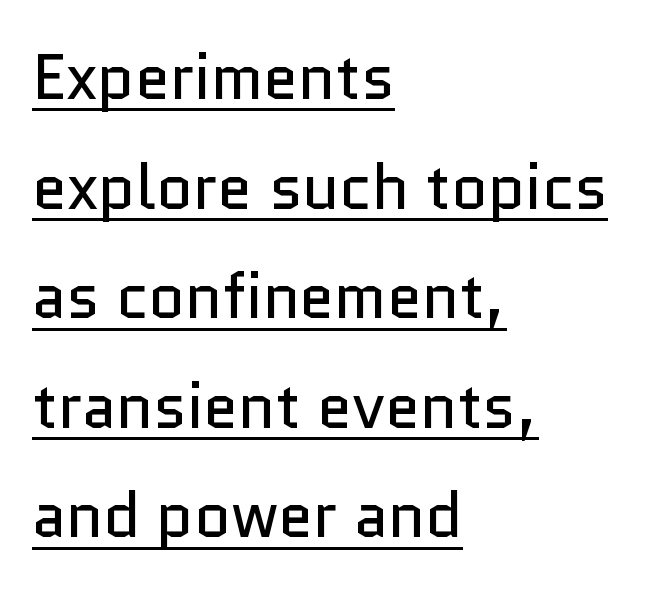
Q: Is the text bold? A: No.
Q: Is the text italic (slanted)? A: No, it is upright.
Q: Is the typeface a serif or a sans-serif typeface? A: Sans-serif.
Q: Is the text underlined? A: Yes.
Q: How is the paragraph aligned? A: Left-aligned.
Q: Is the spacing between letters normal or unusually wide? A: Normal.
Q: Width (condensed, normal, or wide)? A: Normal.
Q: Stroke contrast? A: Low.
Q: x-height? A: Medium.
Q: Monospaced? A: No.
